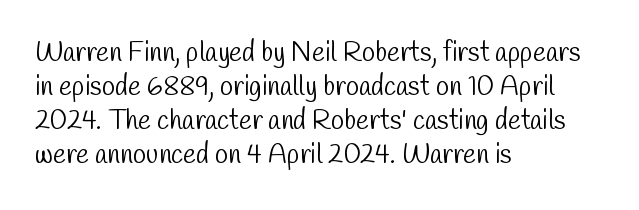
{"bold": "no", "underline": "no", "align": "left", "line_spacing": "normal", "line_spacing_ratio": 1.26, "letter_spacing": "normal", "letter_spacing_em": 0.0, "glyph_px": 27}
